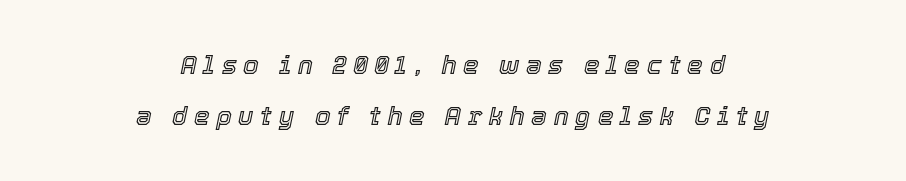
{"italic": "yes", "lean": "right", "slant_degrees": 12, "underline": "no", "align": "center", "line_spacing": "loose", "line_spacing_ratio": 2.04, "letter_spacing": "wide", "letter_spacing_em": 0.27, "glyph_px": 25}
